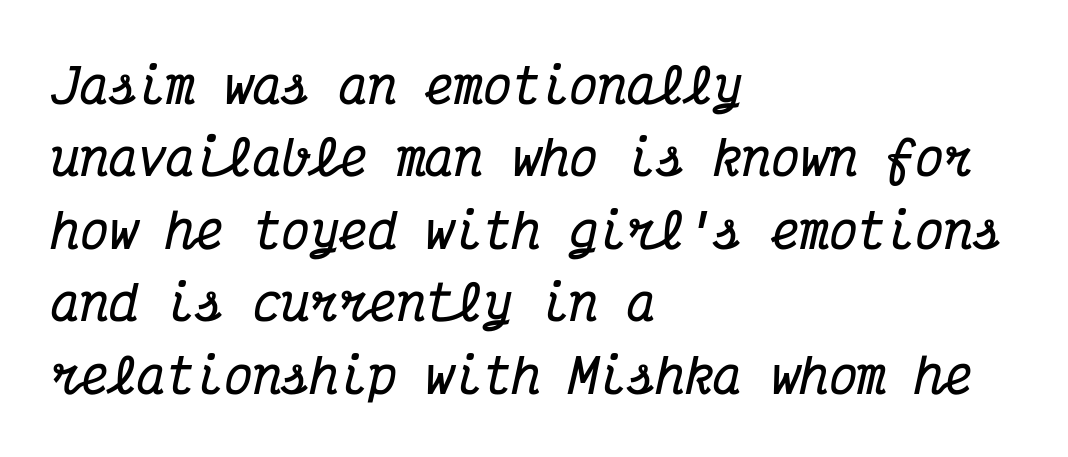
Q: Is the text bold? A: Yes.
Q: Is the text italic (slanted)? A: Yes, it leans right by about 12 degrees.
Q: Is the typeface a serif or a sans-serif typeface? A: Serif.
Q: Is the text underlined? A: No.
Q: How is the paragraph aligned? A: Left-aligned.
Q: Is the spacing between letters normal or unusually wide? A: Normal.
Q: Is the spacing between lines tight, normal or loose? A: Normal.
Q: Width (condensed, normal, or wide)? A: Condensed.
Q: Stroke contrast? A: Medium.
Q: x-height? A: Medium.
Q: Monospaced? A: Yes.
